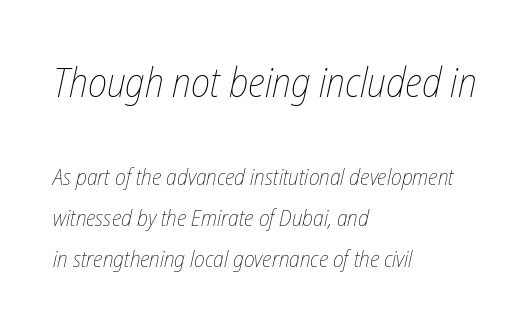
Q: Is the text bold? A: No.
Q: Is the text italic (slanted)? A: Yes, it leans right by about 12 degrees.
Q: Is the text underlined? A: No.
Q: How is the paragraph aligned? A: Left-aligned.
Q: Is the spacing between letters normal or unusually wide? A: Normal.
Q: Which block of text is set in a larger size, the first (top) or the second (bottom)? A: The first (top) one.
Q: Width (condensed, normal, or wide)? A: Condensed.
Q: Stroke contrast? A: Low.
Q: x-height? A: Medium.
Q: Monospaced? A: No.
